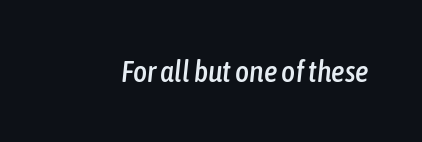
The glyphs are unaccompanied by any horizontal stroke below them. These lines are rendered in a variable-pitch font. In terms of posture, this sample is oblique. The passage shown has conventional tracking throughout.
